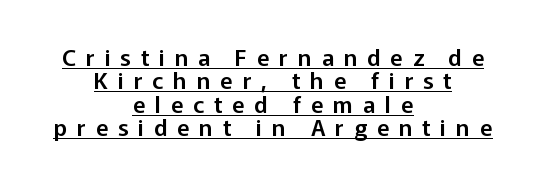
It's the straight-up-and-down kind of type. Words appear elongated and porous because spacing is wide. Vertically, the passage feels compressed, each row crowding the next. Has an underline been added? It has.
